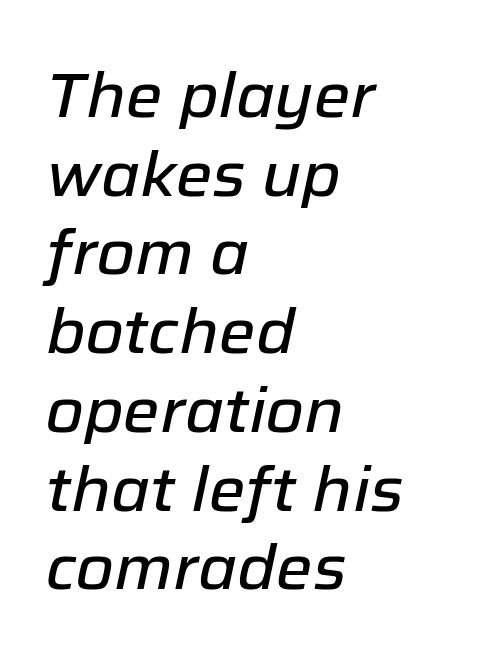
Q: Is the text italic (slanted)? A: Yes, it leans right by about 12 degrees.
Q: Is the text underlined? A: No.
Q: How is the paragraph aligned? A: Left-aligned.
Q: Is the spacing between letters normal or unusually wide? A: Normal.
Q: Is the spacing between lines tight, normal or loose? A: Normal.
Q: Width (condensed, normal, or wide)? A: Normal.
Q: Stroke contrast? A: Low.
Q: x-height? A: Medium.
Q: Monospaced? A: No.
